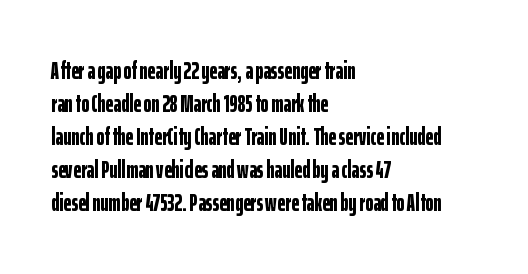
The image shows 24 px bold type, upright; set left-aligned, normal line spacing (1.38x), normal letter spacing, not underlined.
